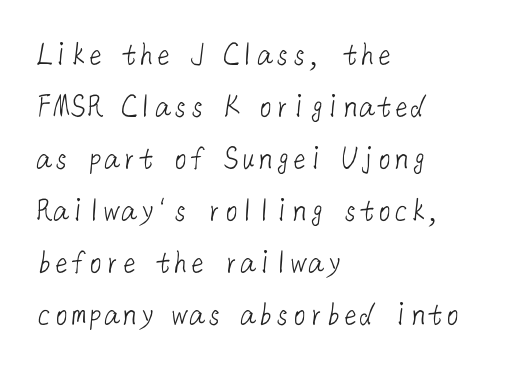
These lines sit exactly where default settings would place them. Think standard paragraph weight, or any step lighter than that. Horizontally, the lines are justified to the leading edge only. The glyphs are unaccompanied by any horizontal stroke below them.
